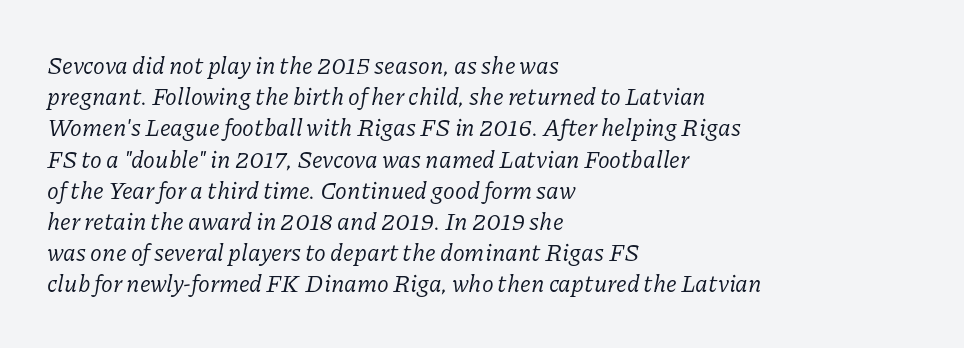
{"italic": "yes", "lean": "right", "slant_degrees": 11, "bold": "no", "underline": "no", "align": "left", "line_spacing": "normal", "line_spacing_ratio": 1.3, "letter_spacing": "normal", "letter_spacing_em": 0.0, "glyph_px": 24}
